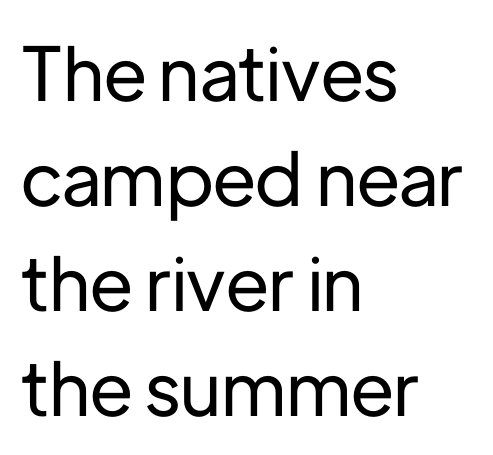
Q: Is the text italic (slanted)? A: No, it is upright.
Q: Is the typeface a serif or a sans-serif typeface? A: Sans-serif.
Q: Is the text underlined? A: No.
Q: How is the paragraph aligned? A: Left-aligned.
Q: Is the spacing between letters normal or unusually wide? A: Normal.
Q: Is the spacing between lines tight, normal or loose? A: Normal.
Q: Width (condensed, normal, or wide)? A: Normal.
Q: Stroke contrast? A: Low.
Q: x-height? A: Medium.
Q: Monospaced? A: No.
